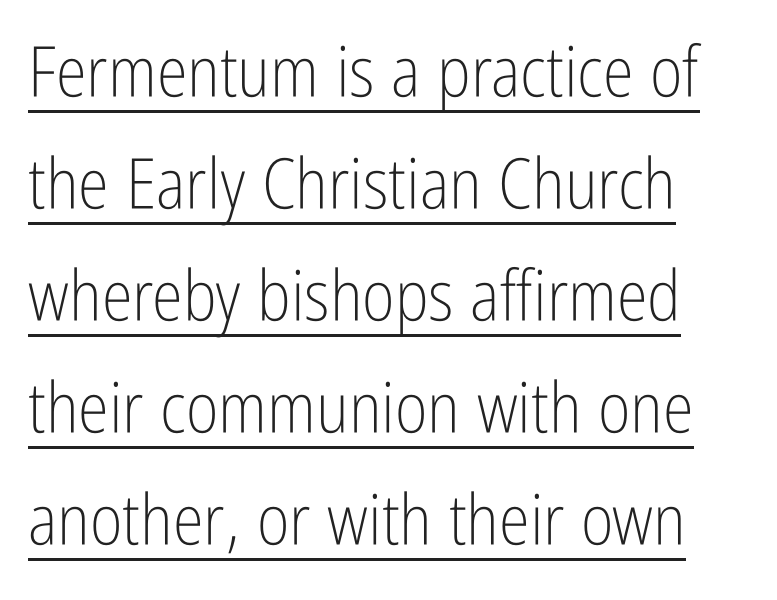
Between one letter and the next there's only the usual sliver of space. These lines are composed in type without serifs. Check the space under the baseline: a stroke is drawn there. Each line starts at the same left margin while the right side varies.
